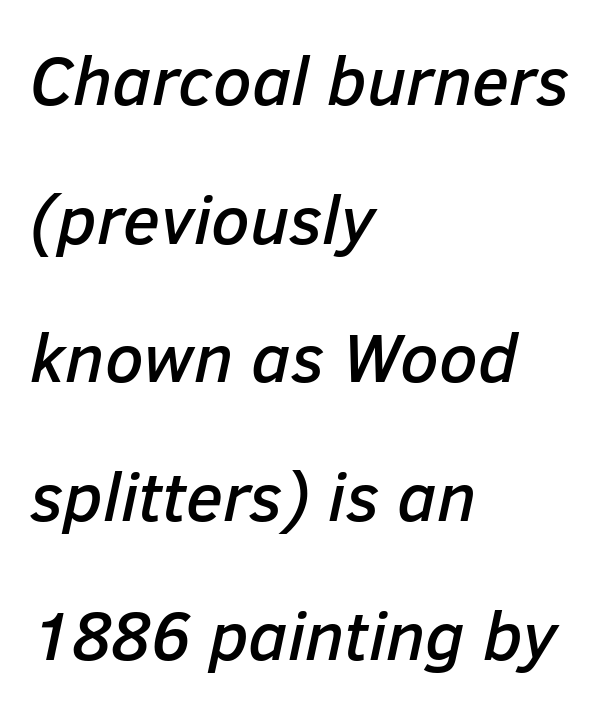
Descender tails drop into unmarked territory. Notice the wide empty band between every row — that's loose leading. Character widths vary here, with narrow letters taking less room than wide ones. Nothing unusual about the tracking: characters are spaced as the font intends. Short and long lines alike share a common starting point at left. Characters are canted at an angle relative to the baseline's perpendicular.
